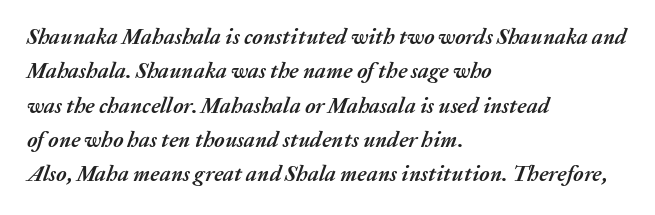
The image shows 22 px bold type, italic (leaning right); set left-aligned, normal line spacing (1.56x), normal letter spacing, not underlined.
